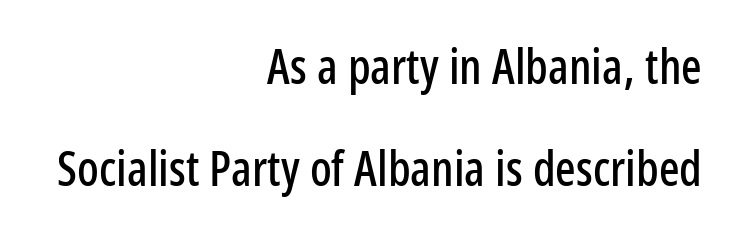
The vertical gap from one line to the next is large. Honestly, there is no underline to notice here at all. Horizontally, the lines are justified to the trailing edge only. If you drew a line through each stem, it would be perfectly vertical. A typesetter would call this proportional, since set widths differ per character.
